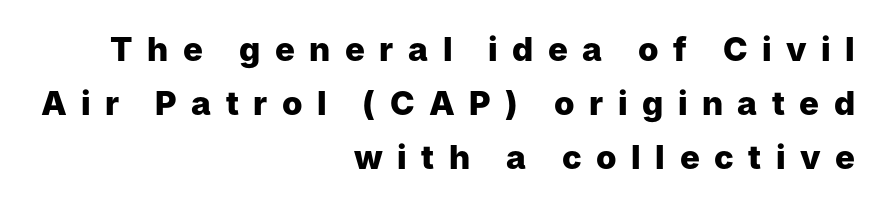
{"serif": "no", "italic": "no", "bold": "yes", "weight": "heavy", "width": "normal", "stroke_contrast": "low", "x_height": "medium", "monospaced": "no", "underline": "no", "align": "right", "line_spacing": "normal", "line_spacing_ratio": 1.64, "letter_spacing": "wide", "letter_spacing_em": 0.44, "glyph_px": 33}
